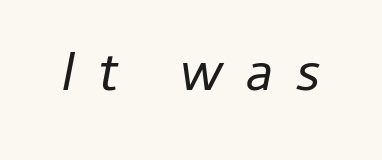
Q: Is the text bold? A: No.
Q: Is the text italic (slanted)? A: Yes, it leans right by about 11 degrees.
Q: Is the text underlined? A: No.
Q: Is the spacing between letters normal or unusually wide? A: Unusually wide.
Q: Width (condensed, normal, or wide)? A: Normal.
Q: Stroke contrast? A: Low.
Q: x-height? A: Medium.
Q: Monospaced? A: No.
